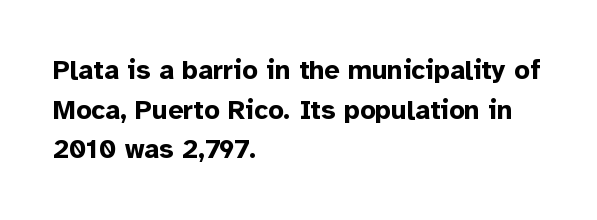
{"italic": "no", "bold": "yes", "underline": "no", "align": "left", "line_spacing": "normal", "line_spacing_ratio": 1.47, "letter_spacing": "normal", "letter_spacing_em": 0.0, "glyph_px": 27}
